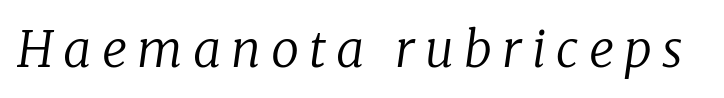
The image shows 50 px regular-weight serif type, italic (leaning right); set unusually wide letter spacing (+0.2 em), not underlined; low stroke contrast and a medium x-height.
